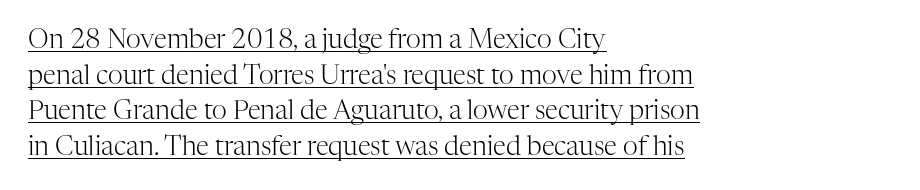
Q: Is the text bold? A: No.
Q: Is the text italic (slanted)? A: No, it is upright.
Q: Is the text underlined? A: Yes.
Q: How is the paragraph aligned? A: Left-aligned.
Q: Is the spacing between letters normal or unusually wide? A: Normal.
Q: Is the spacing between lines tight, normal or loose? A: Normal.
